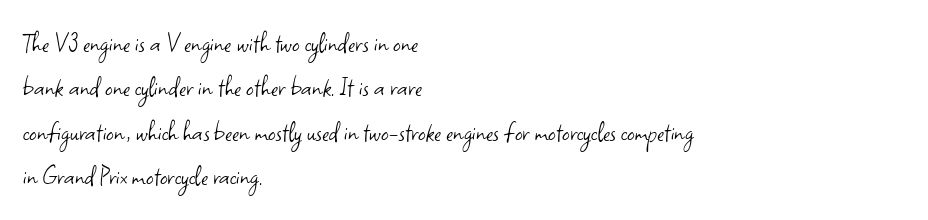
Q: Is the text bold? A: No.
Q: Is the text italic (slanted)? A: Yes.
Q: Is the typeface a serif or a sans-serif typeface? A: Sans-serif.
Q: Is the text underlined? A: No.
Q: How is the paragraph aligned? A: Left-aligned.
Q: Is the spacing between letters normal or unusually wide? A: Normal.
Q: Is the spacing between lines tight, normal or loose? A: Normal.
Q: Width (condensed, normal, or wide)? A: Normal.
Q: Stroke contrast? A: Low.
Q: x-height? A: Small.
Q: Monospaced? A: No.
